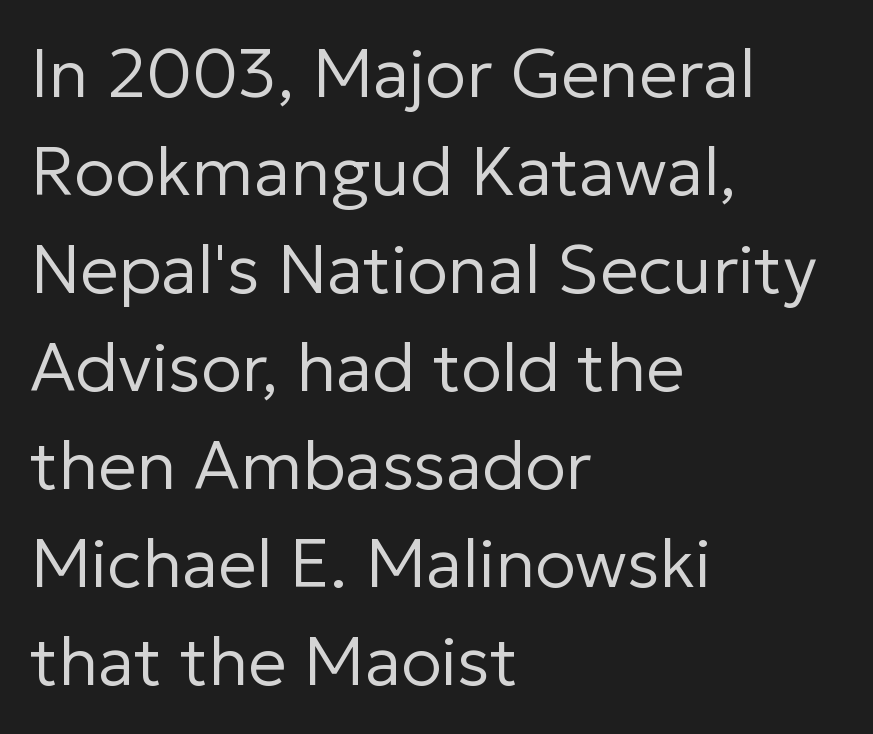
The image shows 68 px regular-weight sans-serif type, upright; set left-aligned, normal line spacing (1.44x), normal letter spacing, not underlined; low stroke contrast and a medium x-height.
